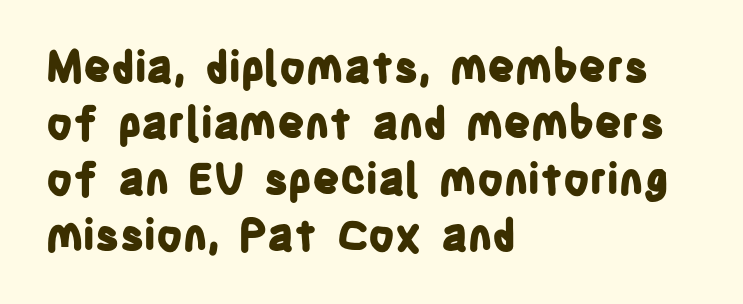
The image shows 43 px bold, condensed sans-serif type, upright; set left-aligned, normal line spacing (1.3x), normal letter spacing, not underlined; low stroke contrast and a large x-height.
